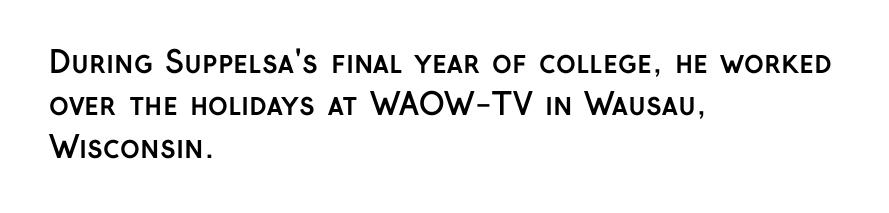
Q: Is the text bold? A: Yes.
Q: Is the text italic (slanted)? A: No, it is upright.
Q: Is the typeface a serif or a sans-serif typeface? A: Sans-serif.
Q: Is the text underlined? A: No.
Q: How is the paragraph aligned? A: Left-aligned.
Q: Is the spacing between letters normal or unusually wide? A: Normal.
Q: Is the spacing between lines tight, normal or loose? A: Normal.
Q: Width (condensed, normal, or wide)? A: Normal.
Q: Stroke contrast? A: Low.
Q: x-height? A: Medium.
Q: Monospaced? A: No.
